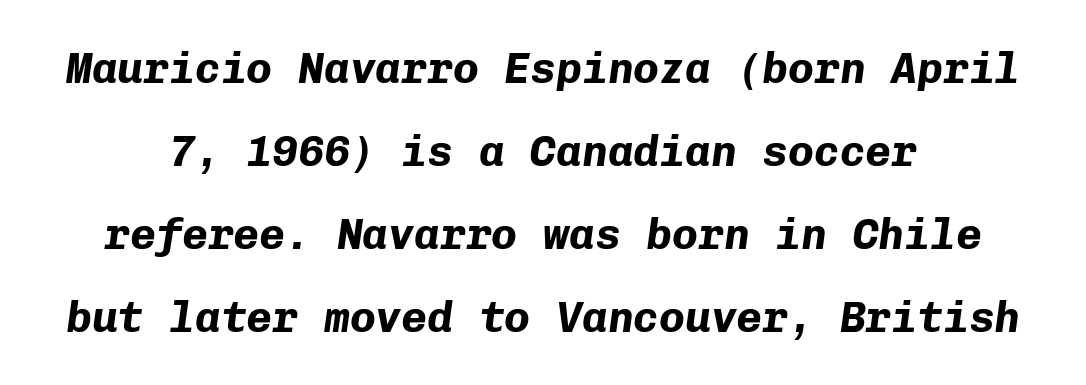
Anything drawn beneath the words? Only blank space. The passage shown has conventional tracking throughout. These lines are rendered in a fixed-pitch font. Plenty of ink on the page — the face is bold. Typeset on center — no edge is straight.
